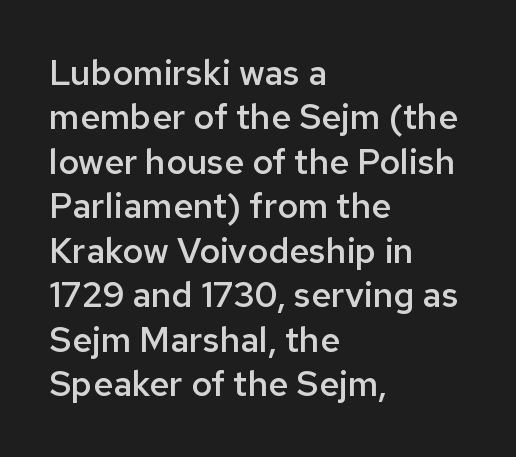
Q: Is the text bold? A: Semi-bold.
Q: Is the text italic (slanted)? A: No, it is upright.
Q: Is the typeface a serif or a sans-serif typeface? A: Sans-serif.
Q: Is the text underlined? A: No.
Q: How is the paragraph aligned? A: Left-aligned.
Q: Is the spacing between letters normal or unusually wide? A: Normal.
Q: Is the spacing between lines tight, normal or loose? A: Normal.
Q: Width (condensed, normal, or wide)? A: Normal.
Q: Stroke contrast? A: Low.
Q: x-height? A: Medium.
Q: Monospaced? A: No.
